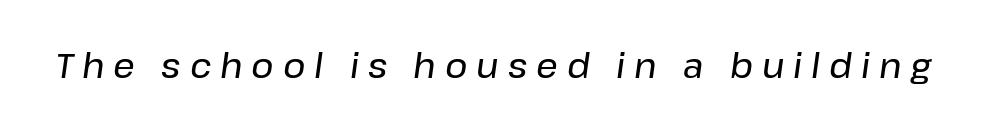
{"italic": "yes", "lean": "right", "slant_degrees": 8, "width": "normal", "stroke_contrast": "low", "x_height": "medium", "monospaced": "no", "underline": "no", "letter_spacing": "wide", "letter_spacing_em": 0.26, "glyph_px": 34}
